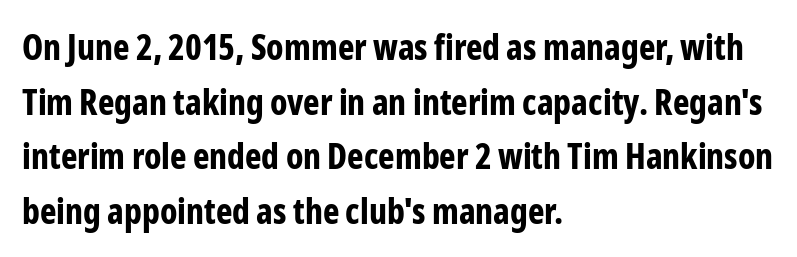
The image shows 35 px bold, condensed sans-serif type, upright; set left-aligned, normal line spacing (1.56x), normal letter spacing, not underlined; low stroke contrast and a medium x-height.
